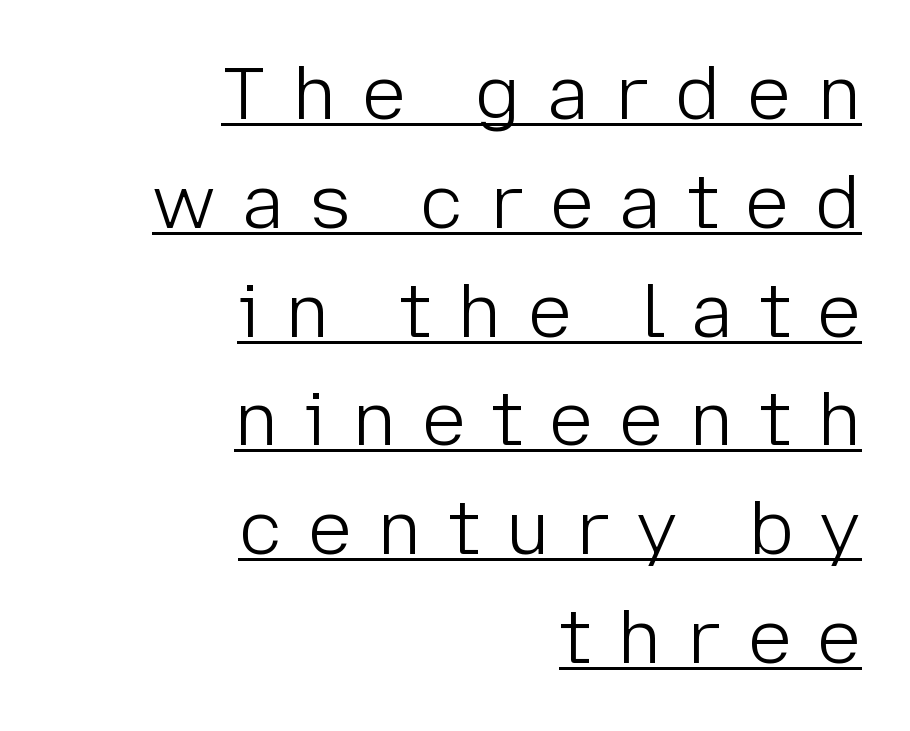
Q: Is the text bold? A: No.
Q: Is the text italic (slanted)? A: No, it is upright.
Q: Is the typeface a serif or a sans-serif typeface? A: Sans-serif.
Q: Is the text underlined? A: Yes.
Q: How is the paragraph aligned? A: Right-aligned.
Q: Is the spacing between letters normal or unusually wide? A: Unusually wide.
Q: Is the spacing between lines tight, normal or loose? A: Normal.
Q: Width (condensed, normal, or wide)? A: Normal.
Q: Stroke contrast? A: Low.
Q: x-height? A: Medium.
Q: Monospaced? A: No.
